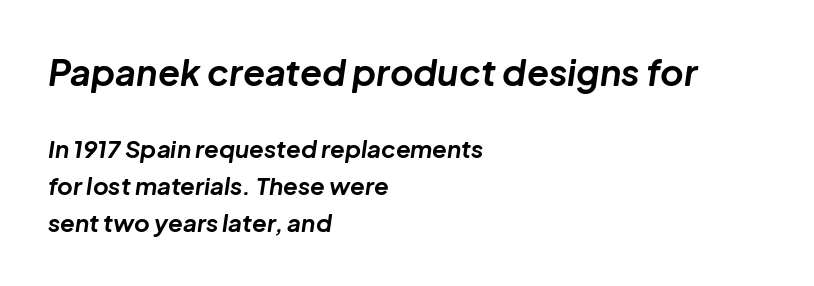
A dark, heavy texture on the line: the type is bold. The earlier block is typeset at a bigger size than the later block. Every row of glyphs begins at an identical x-position on the left. Quick note: underline off.
